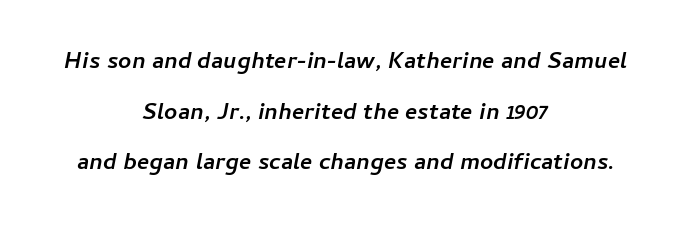
Q: Is the text bold? A: Yes.
Q: Is the text italic (slanted)? A: Yes, it leans right by about 11 degrees.
Q: Is the text underlined? A: No.
Q: How is the paragraph aligned? A: Centered.
Q: Is the spacing between letters normal or unusually wide? A: Normal.
Q: Is the spacing between lines tight, normal or loose? A: Loose.
